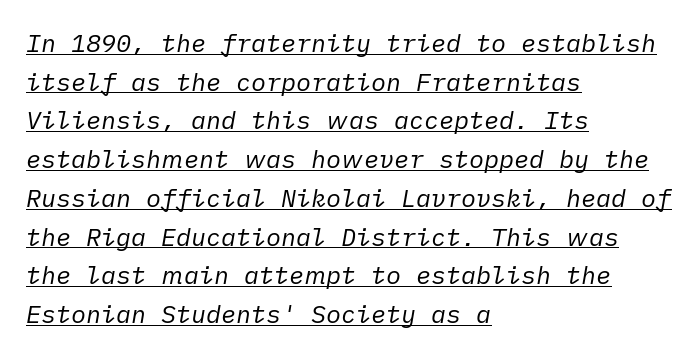
The image shows 25 px text type, italic (leaning right); set left-aligned, normal line spacing (1.55x), normal letter spacing, underlined.
